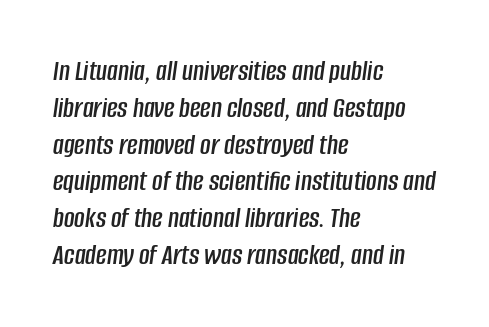
The typography opts for an oblique posture over an upright one. You could call the tracking neutral — neither tight nor loose. The rows are spaced the way most documents space them. Bare-footed words on every line.
